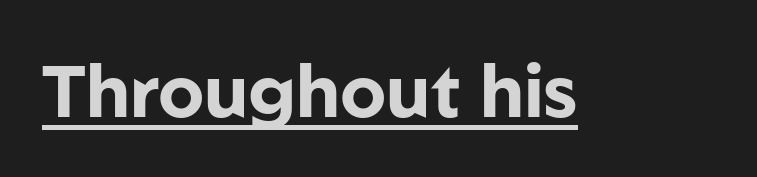
Q: Is the text bold? A: Yes.
Q: Is the text italic (slanted)? A: No, it is upright.
Q: Is the typeface a serif or a sans-serif typeface? A: Sans-serif.
Q: Is the text underlined? A: Yes.
Q: Is the spacing between letters normal or unusually wide? A: Normal.
Q: Width (condensed, normal, or wide)? A: Normal.
Q: Stroke contrast? A: Low.
Q: x-height? A: Medium.
Q: Monospaced? A: No.
